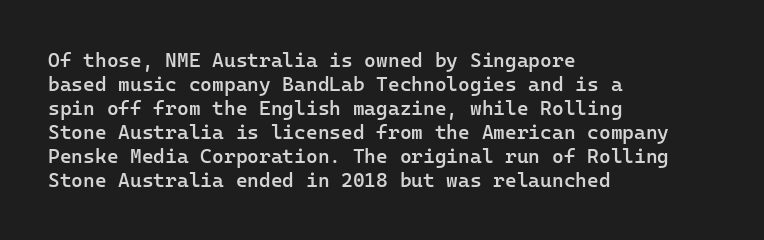
{"italic": "no", "bold": "semi", "underline": "no", "align": "left", "line_spacing_ratio": 1.2, "letter_spacing": "normal", "letter_spacing_em": 0.0, "glyph_px": 20}
